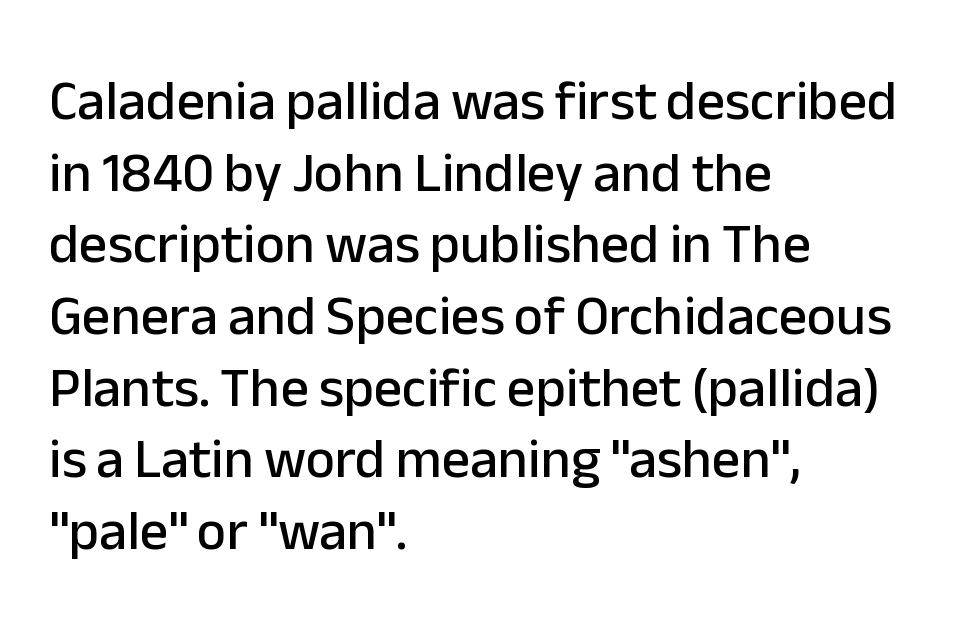
The image shows 56 px sans-serif type, upright; set left-aligned, normal line spacing (1.28x), normal letter spacing, not underlined; low stroke contrast and a medium x-height.
